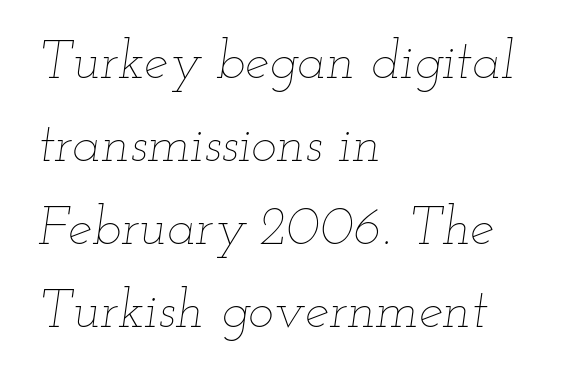
{"italic": "yes", "lean": "right", "slant_degrees": 12, "bold": "no", "weight": "thin", "width": "wide", "stroke_contrast": "low", "x_height": "small", "monospaced": "no", "underline": "no", "align": "left", "line_spacing": "normal", "line_spacing_ratio": 1.54, "letter_spacing": "normal", "letter_spacing_em": 0.0, "glyph_px": 54}
